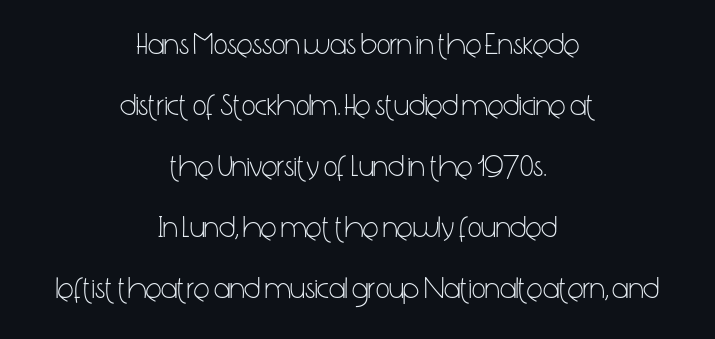
The image shows 30 px light, condensed sans-serif type, upright; set centered, loose line spacing (2.03x), normal letter spacing, not underlined; low stroke contrast and a medium x-height.
